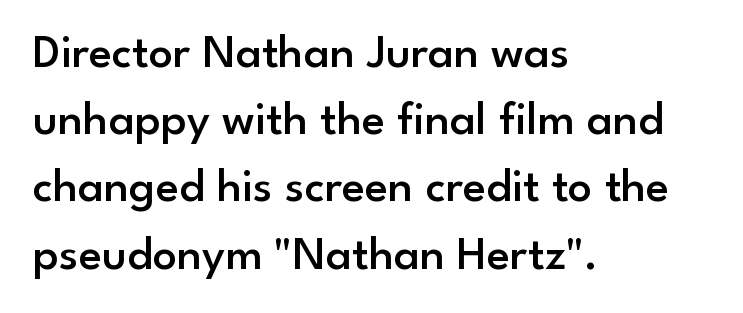
{"serif": "no", "italic": "no", "bold": "semi", "weight": "semibold", "width": "normal", "stroke_contrast": "low", "x_height": "small", "monospaced": "no", "underline": "no", "align": "left", "line_spacing": "normal", "line_spacing_ratio": 1.4, "letter_spacing": "normal", "letter_spacing_em": 0.0, "glyph_px": 48}
